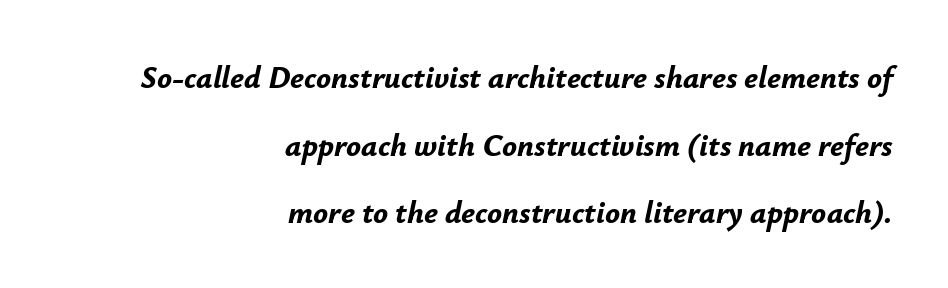
Q: Is the text bold? A: Yes.
Q: Is the text italic (slanted)? A: Yes, it leans right by about 12 degrees.
Q: Is the text underlined? A: No.
Q: How is the paragraph aligned? A: Right-aligned.
Q: Is the spacing between letters normal or unusually wide? A: Normal.
Q: Is the spacing between lines tight, normal or loose? A: Loose.
Q: Width (condensed, normal, or wide)? A: Normal.
Q: Stroke contrast? A: Low.
Q: x-height? A: Small.
Q: Monospaced? A: No.
